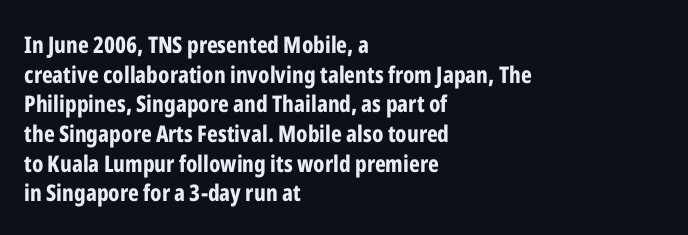
Is there any slant? The stems are plumb. Nothing unusual about the tracking: characters are spaced as the font intends. These words are printed bold, with thick strokes throughout. Evenly set lines give the paragraph a standard silhouette.
